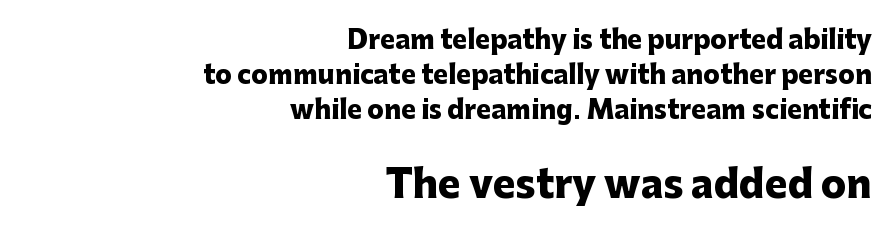
Each letter keeps its own natural width here, so spacing adapts to shape. Serifs: no, the terminals of the letterforms are clean. This is heavy type, rendered in bold. The baseline area is clear.
